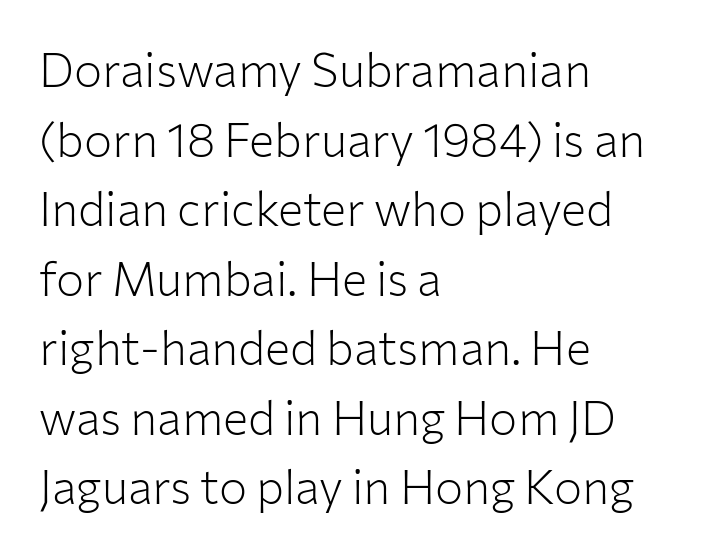
Q: Is the text bold? A: No.
Q: Is the text italic (slanted)? A: No, it is upright.
Q: Is the typeface a serif or a sans-serif typeface? A: Sans-serif.
Q: Is the text underlined? A: No.
Q: How is the paragraph aligned? A: Left-aligned.
Q: Is the spacing between letters normal or unusually wide? A: Normal.
Q: Is the spacing between lines tight, normal or loose? A: Normal.
Q: Width (condensed, normal, or wide)? A: Normal.
Q: Stroke contrast? A: Low.
Q: x-height? A: Medium.
Q: Monospaced? A: No.
